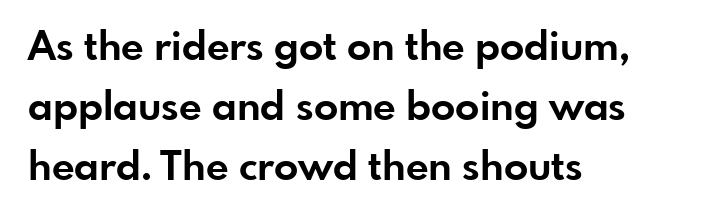
{"serif": "no", "italic": "no", "bold": "yes", "weight": "bold", "width": "normal", "stroke_contrast": "low", "x_height": "small", "monospaced": "no", "underline": "no", "align": "left", "line_spacing": "normal", "line_spacing_ratio": 1.5, "letter_spacing": "normal", "letter_spacing_em": 0.0, "glyph_px": 40}
